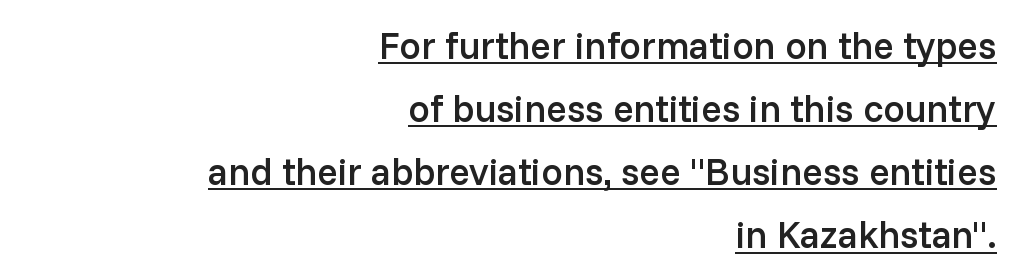
Q: Is the text bold? A: Semi-bold.
Q: Is the text italic (slanted)? A: No, it is upright.
Q: Is the typeface a serif or a sans-serif typeface? A: Sans-serif.
Q: Is the text underlined? A: Yes.
Q: How is the paragraph aligned? A: Right-aligned.
Q: Is the spacing between letters normal or unusually wide? A: Normal.
Q: Is the spacing between lines tight, normal or loose? A: Normal.
Q: Width (condensed, normal, or wide)? A: Normal.
Q: Stroke contrast? A: Low.
Q: x-height? A: Medium.
Q: Monospaced? A: No.
